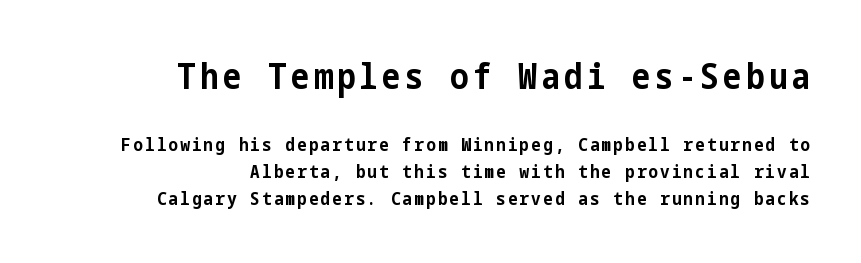
The image shows 35 px bold, condensed sans-serif type, upright; set right-aligned, normal line spacing (1.5x), not underlined; the first (top) block is 1.94x larger; low stroke contrast and a medium x-height.
